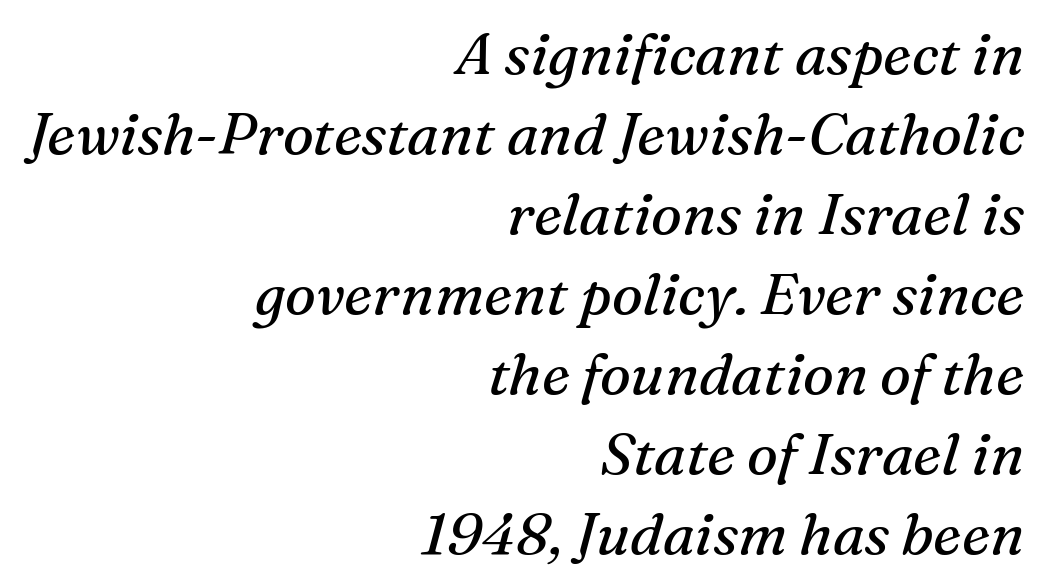
{"serif": "yes", "italic": "yes", "lean": "right", "slant_degrees": 16, "bold": "no", "weight": "regular", "width": "normal", "stroke_contrast": "medium", "x_height": "medium", "monospaced": "no", "underline": "no", "align": "right", "line_spacing": "normal", "line_spacing_ratio": 1.38, "letter_spacing": "normal", "letter_spacing_em": 0.0, "glyph_px": 58}
